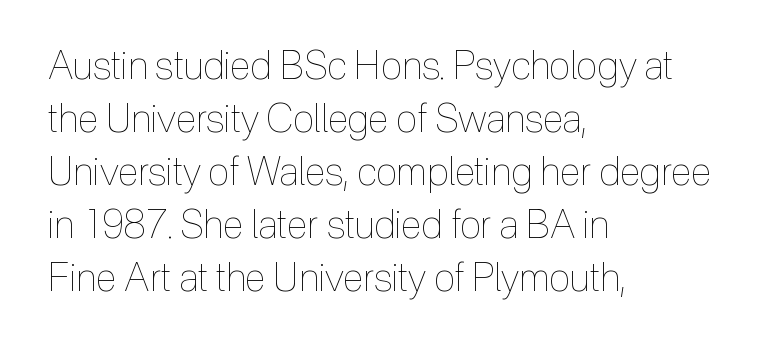
Q: Is the text bold? A: No.
Q: Is the text italic (slanted)? A: No, it is upright.
Q: Is the text underlined? A: No.
Q: How is the paragraph aligned? A: Left-aligned.
Q: Is the spacing between letters normal or unusually wide? A: Normal.
Q: Is the spacing between lines tight, normal or loose? A: Normal.
Q: Width (condensed, normal, or wide)? A: Condensed.
Q: x-height? A: Medium.
Q: Monospaced? A: No.
